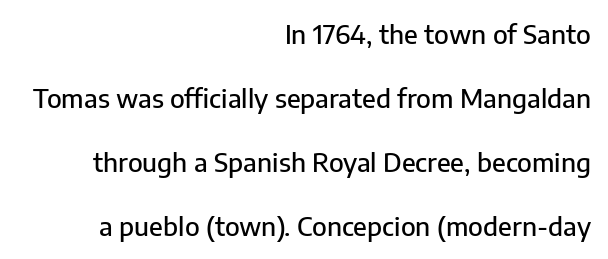
The image shows 26 px text type, upright; set right-aligned, loose line spacing (2.46x), normal letter spacing, not underlined.
